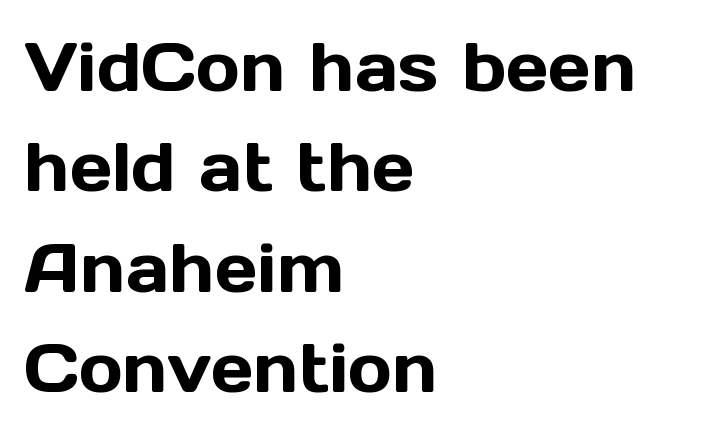
{"serif": "no", "italic": "no", "width": "normal", "x_height": "medium", "monospaced": "no", "underline": "no", "align": "left", "line_spacing": "normal", "line_spacing_ratio": 1.5, "letter_spacing": "normal", "letter_spacing_em": 0.0, "glyph_px": 67}
